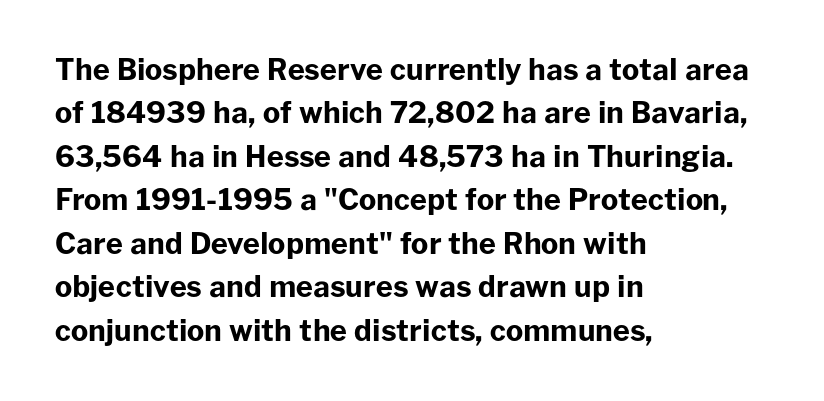
The image shows 29 px bold sans-serif type, upright; set left-aligned, normal line spacing (1.5x), normal letter spacing, not underlined; low stroke contrast and a medium x-height.
